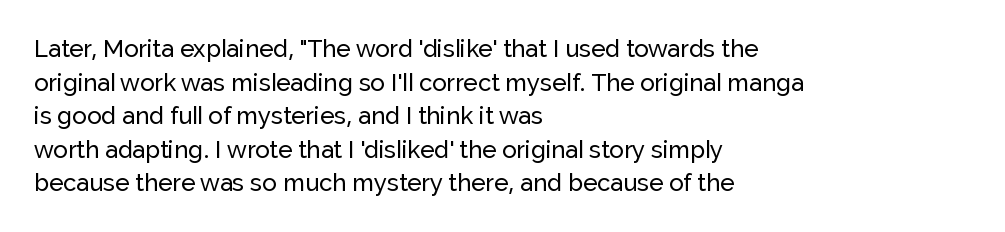
Leading matches the norm, producing a regular column. Every stem runs plumb, perpendicular to the baseline. Underline: absent. In CSS terms this would be text-align: left. Here the glyphs are tracked normally, forming tight word shapes.
